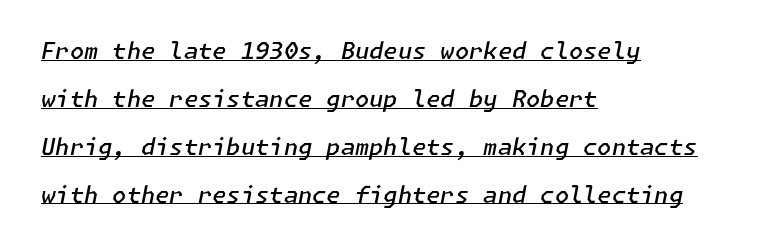
The image shows 23 px text type, italic (leaning right); set left-aligned, loose line spacing (2.08x), normal letter spacing, underlined.
